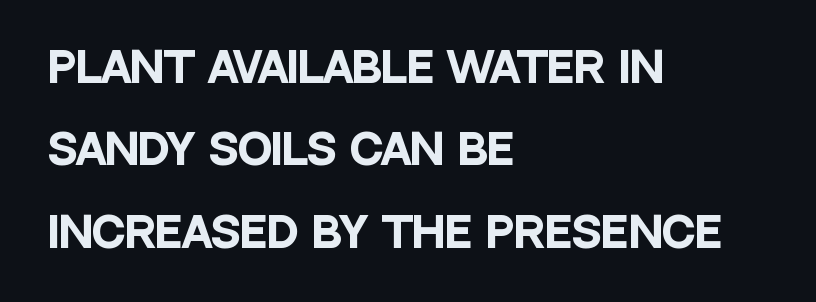
Q: Is the text bold? A: Yes.
Q: Is the text italic (slanted)? A: No, it is upright.
Q: Is the typeface a serif or a sans-serif typeface? A: Sans-serif.
Q: Is the text underlined? A: No.
Q: How is the paragraph aligned? A: Left-aligned.
Q: Is the spacing between letters normal or unusually wide? A: Normal.
Q: Is the spacing between lines tight, normal or loose? A: Loose.
Q: Width (condensed, normal, or wide)? A: Condensed.
Q: Stroke contrast? A: Low.
Q: x-height? A: Large.
Q: Monospaced? A: No.
